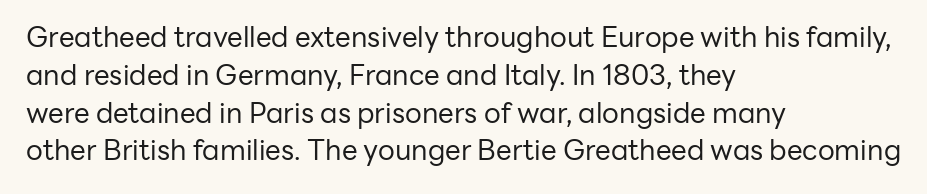
Summary of vertical rhythm: regular, with standard interline spacing. The strip under each line holds only bare page. Is this a fixed-width face? No — the glyphs have proportional, varying widths. What kind of face is this? One without serifs — a sans.
